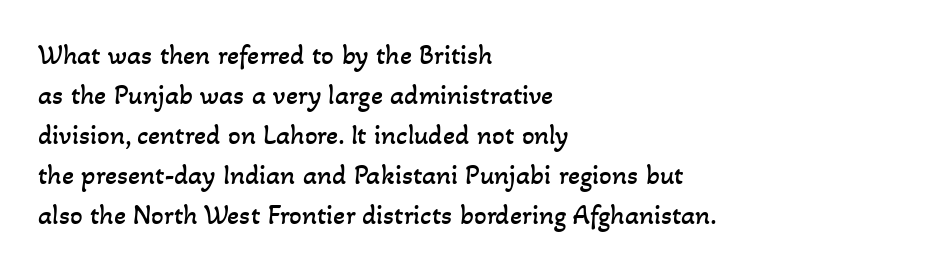
The image shows 28 px regular-weight type; set left-aligned, normal line spacing (1.43x), normal letter spacing, not underlined; low stroke contrast and a small x-height.
